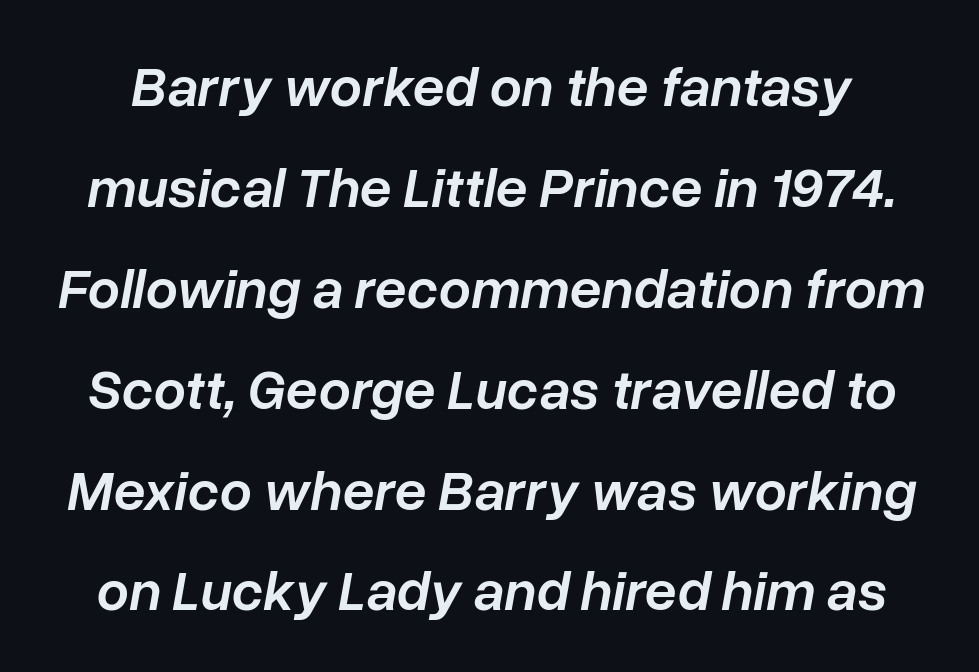
Q: Is the text bold? A: Semi-bold.
Q: Is the text italic (slanted)? A: Yes, it leans right by about 10 degrees.
Q: Is the text underlined? A: No.
Q: Is the spacing between letters normal or unusually wide? A: Normal.
Q: Width (condensed, normal, or wide)? A: Normal.
Q: Stroke contrast? A: Low.
Q: x-height? A: Medium.
Q: Monospaced? A: No.
